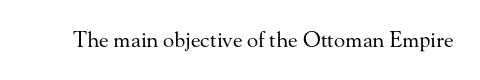
The image shows 21 px text type, upright; set normal letter spacing, not underlined.
